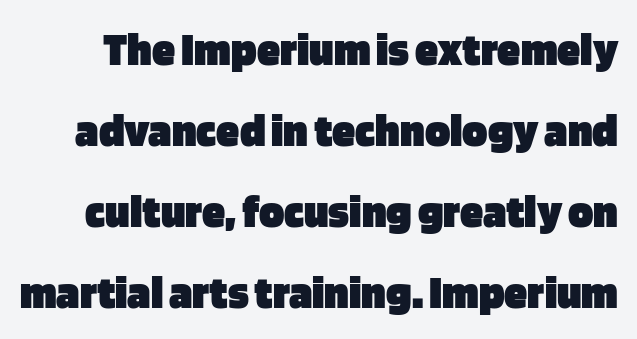
The image shows 47 px heavy sans-serif type, upright; set line spacing 1.72x, normal letter spacing, not underlined; low stroke contrast and a large x-height.
